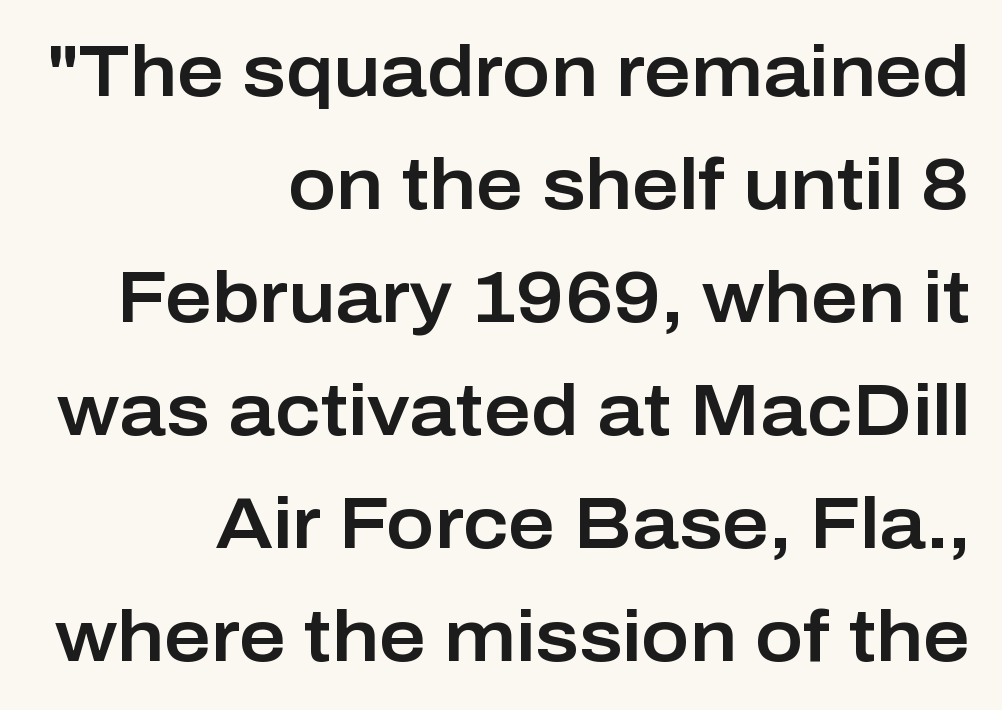
Is the block centered? No — it sits flush against the right margin. You could not count columns in this text — the font is proportionally spaced. The horizontal fit of the characters is conventional and even. Line spacing here is normal.
